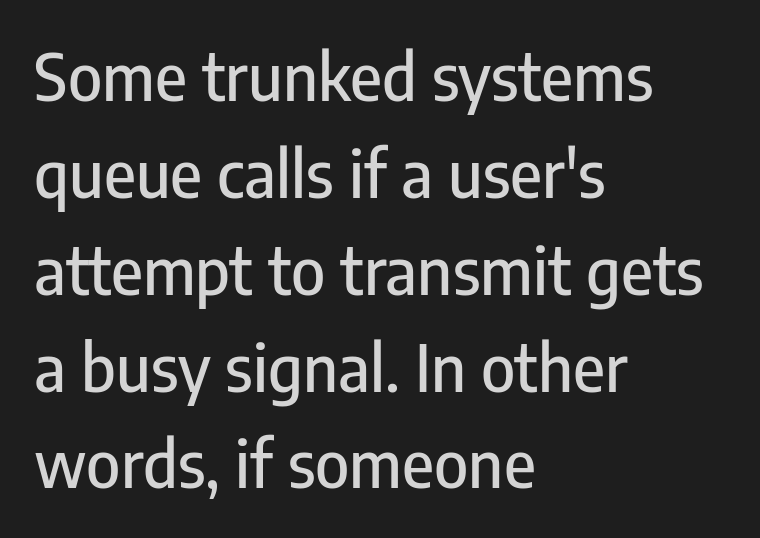
{"serif": "no", "italic": "no", "width": "condensed", "stroke_contrast": "low", "x_height": "medium", "monospaced": "no", "underline": "no", "align": "left", "line_spacing": "normal", "line_spacing_ratio": 1.49, "letter_spacing": "normal", "letter_spacing_em": 0.0, "glyph_px": 65}
